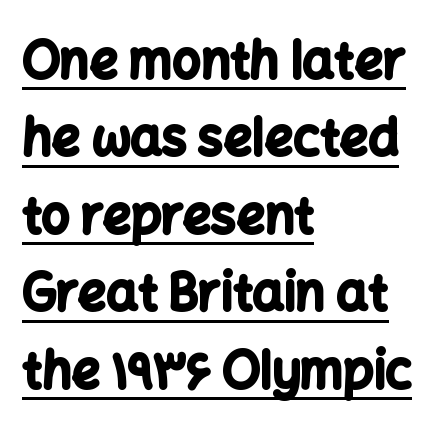
Q: Is the text bold? A: Yes.
Q: Is the text italic (slanted)? A: No, it is upright.
Q: Is the typeface a serif or a sans-serif typeface? A: Sans-serif.
Q: Is the text underlined? A: Yes.
Q: How is the paragraph aligned? A: Left-aligned.
Q: Is the spacing between letters normal or unusually wide? A: Normal.
Q: Is the spacing between lines tight, normal or loose? A: Normal.
Q: Width (condensed, normal, or wide)? A: Normal.
Q: Stroke contrast? A: Low.
Q: x-height? A: Medium.
Q: Monospaced? A: No.
